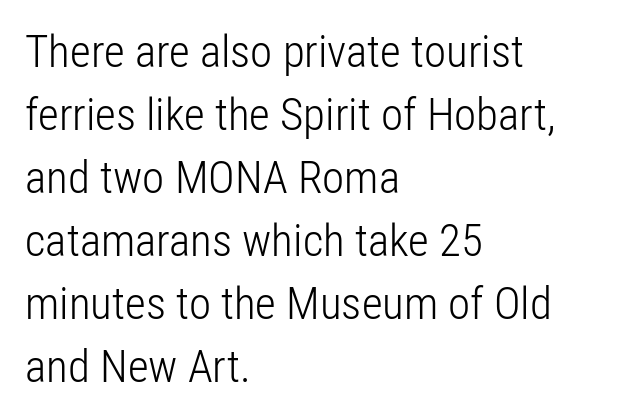
{"serif": "no", "italic": "no", "bold": "no", "weight": "light", "width": "condensed", "stroke_contrast": "low", "x_height": "medium", "monospaced": "no", "underline": "no", "align": "left", "line_spacing": "normal", "line_spacing_ratio": 1.4, "letter_spacing": "normal", "letter_spacing_em": 0.0, "glyph_px": 45}
